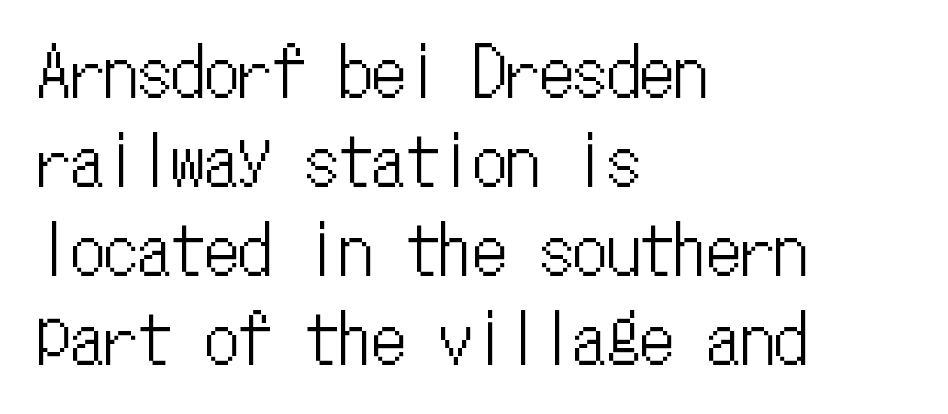
Does the leading feel generous? No, just average. Rendered with straight, roman letterforms. Descenders hang freely into open space. Standard letterfit; no display-style spreading of the glyphs. Note the uniform advance width — an 'i' takes as much space as an 'm'.
